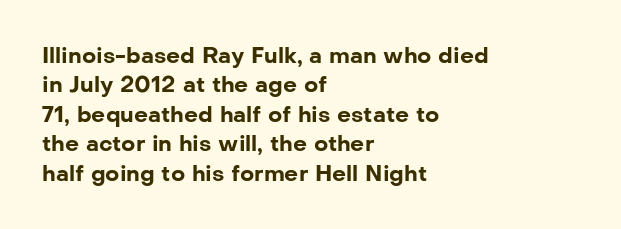
The vertical gap from one line to the next is medium. The rendering uses a bold face; every stroke is thick and dark. When letters stand straight like this, we call the style roman or upright. A typesetter would call this zero additional tracking.
